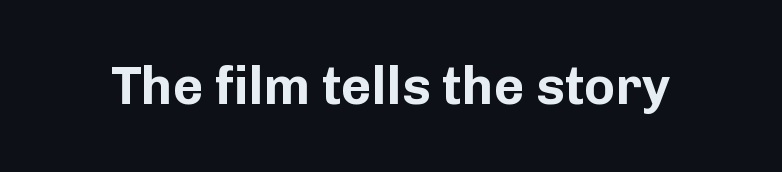
Nobody touched the tracking dial on this one. Character widths vary here, with narrow letters taking less room than wide ones. Heft: maximum for text — a bold. To sum up the face: it is a sans, with no serifs. Unmarked baselines from the first word to the last.
